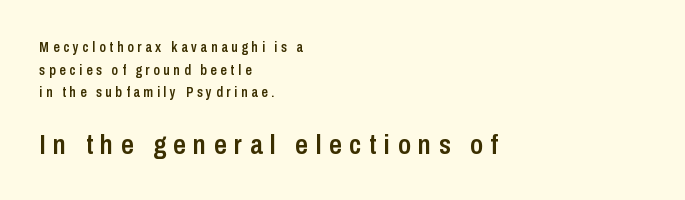
The image shows 28 px semibold, condensed sans-serif type, upright; set left-aligned, normal line spacing (1.61x), unusually wide letter spacing (+0.27 em), not underlined; the second (bottom) block is 2.0x larger; low stroke contrast and a medium x-height.
